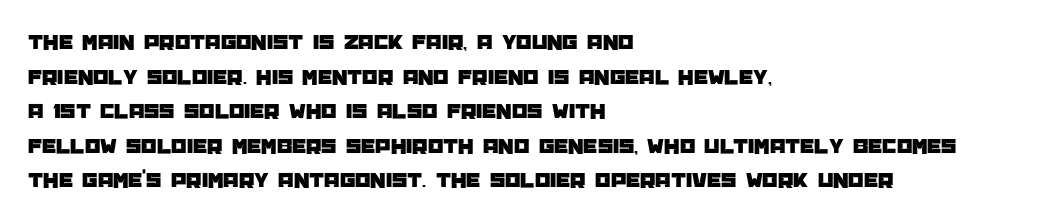
{"italic": "no", "underline": "no", "align": "left", "line_spacing": "normal", "line_spacing_ratio": 1.57, "letter_spacing": "normal", "letter_spacing_em": 0.0, "glyph_px": 22}
